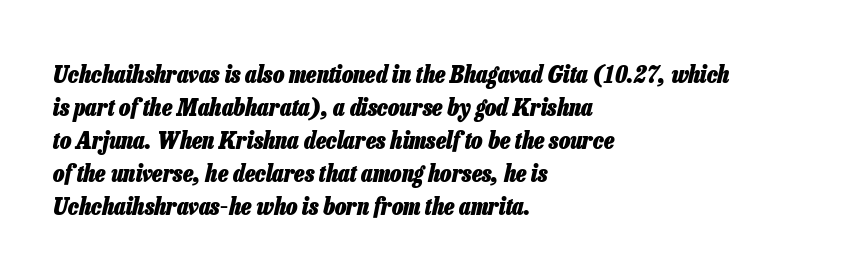
The image shows 24 px bold type, italic (leaning right); set left-aligned, normal line spacing (1.37x), normal letter spacing, not underlined.
